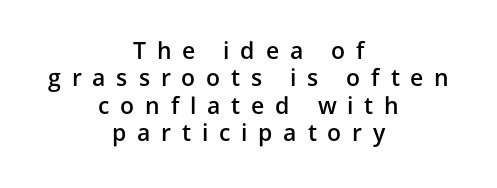
A clean baseline with only descenders dipping below it. This rendering uses center alignment, leaving both contours irregular but symmetric. This is moderately heavy type, rendered in semibold. Honestly, the letter spacing is so wide it's the main thing you notice.
